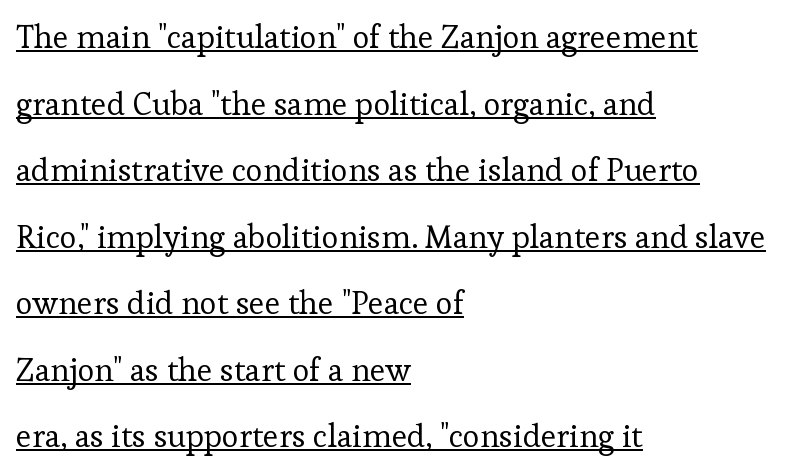
The typesetter chose a ragged-right arrangement here. The rendering uses the underline text-decoration. The passage shown is typed in a proportional face where columns would drift. Tracking value appears to be zero — textbook default spacing. The typeface chosen for these lines features serifs. The line-height multiplier appears high, well above default.
